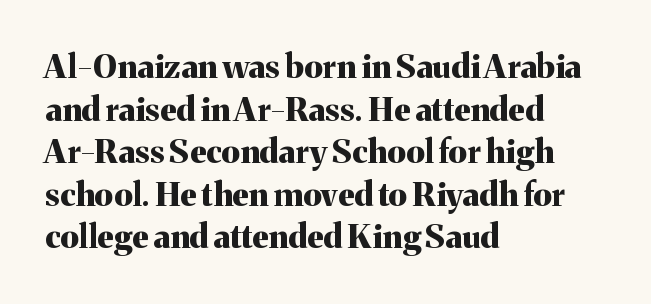
The image shows 33 px bold serif type, upright; set left-aligned, normal line spacing (1.29x), normal letter spacing, not underlined; medium stroke contrast and a medium x-height.
